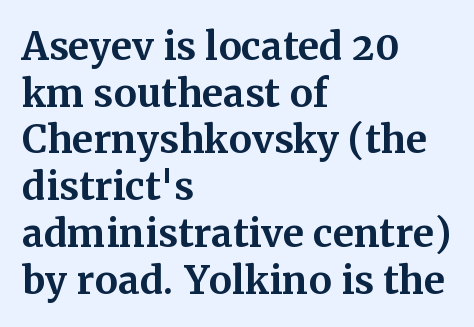
{"serif": "yes", "italic": "no", "bold": "yes", "weight": "bold", "width": "normal", "stroke_contrast": "medium", "x_height": "medium", "monospaced": "no", "underline": "no", "align": "left", "line_spacing_ratio": 1.23, "letter_spacing": "normal", "letter_spacing_em": 0.0, "glyph_px": 38}
